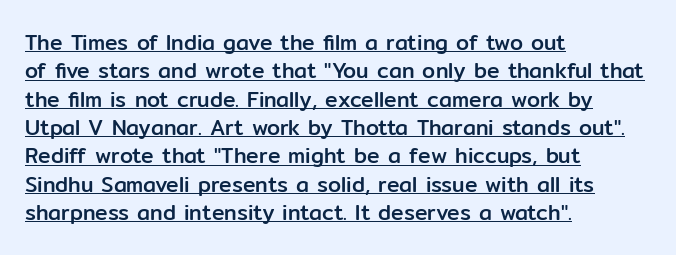
The image shows 21 px text type, upright; set left-aligned, normal line spacing (1.35x), normal letter spacing, underlined.
